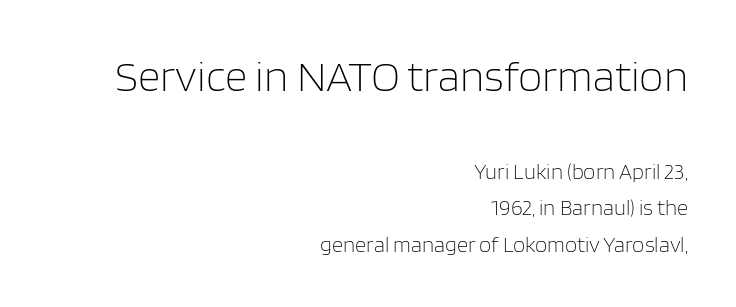
The image shows 44 px light sans-serif type, upright; set right-aligned, normal line spacing (1.67x), normal letter spacing, not underlined; the first (top) block is 2.0x larger; low stroke contrast and a large x-height.
